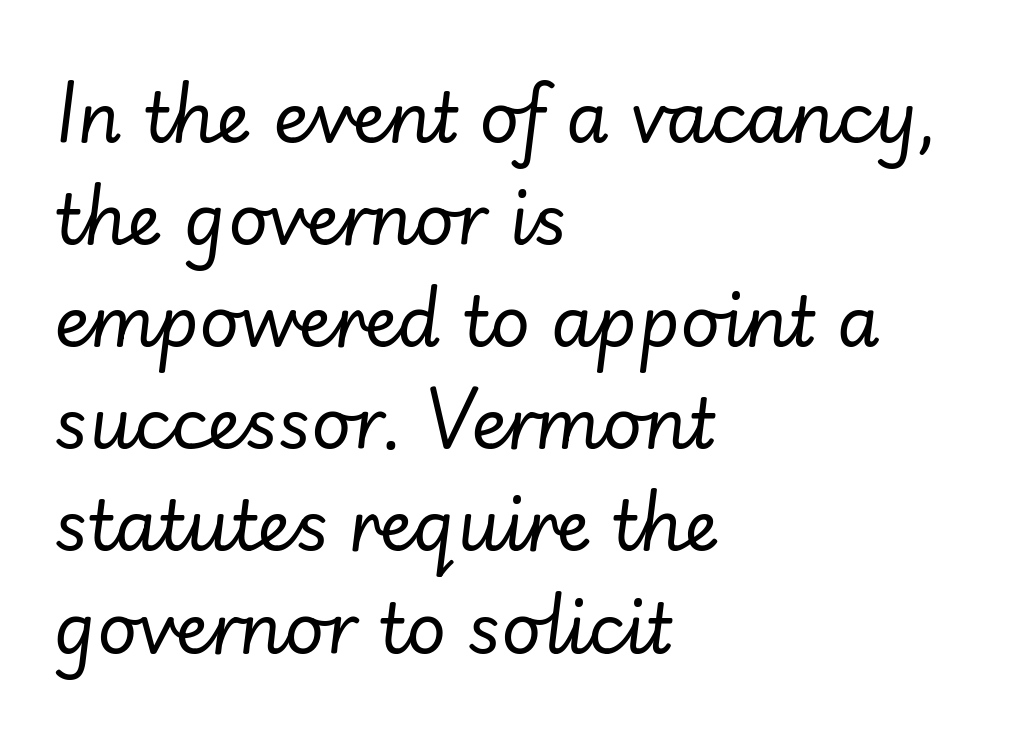
The image shows 69 px regular-weight type, italic (leaning right); set left-aligned, normal line spacing (1.48x), normal letter spacing, not underlined; low stroke contrast and a small x-height.
